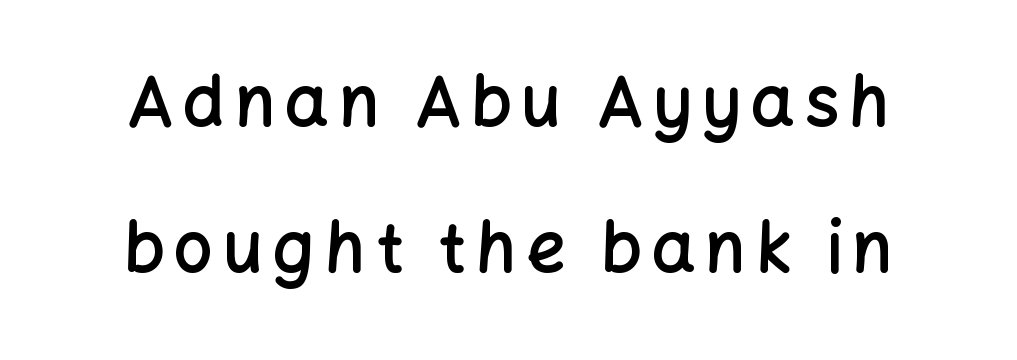
{"serif": "no", "italic": "no", "bold": "semi", "weight": "semibold", "width": "normal", "stroke_contrast": "low", "x_height": "medium", "monospaced": "no", "underline": "no", "align": "center", "line_spacing": "loose", "line_spacing_ratio": 2.11, "glyph_px": 69}
